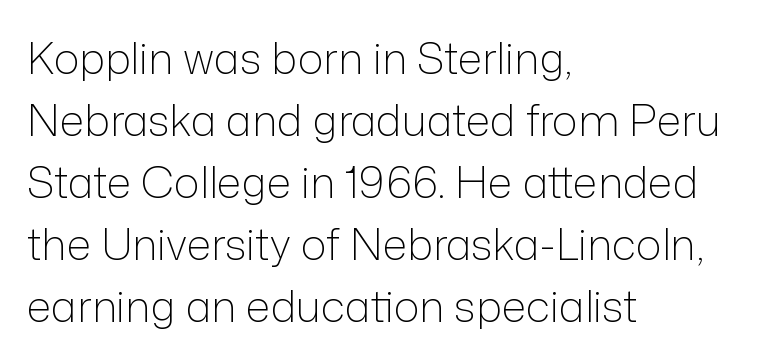
The image shows 43 px light sans-serif type, upright; set left-aligned, normal line spacing (1.44x), normal letter spacing, not underlined; low stroke contrast and a medium x-height.
